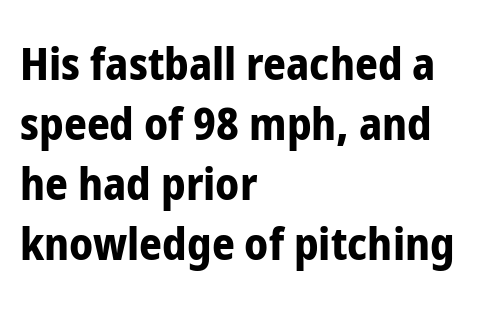
{"serif": "no", "italic": "no", "bold": "yes", "weight": "bold", "width": "condensed", "stroke_contrast": "low", "x_height": "medium", "monospaced": "no", "underline": "no", "align": "left", "line_spacing": "normal", "line_spacing_ratio": 1.33, "letter_spacing": "normal", "letter_spacing_em": 0.0, "glyph_px": 45}
